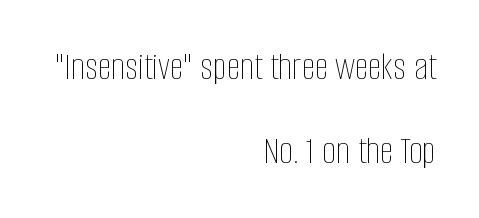
Varying glyph widths throughout — classic text-font behaviour. This is roman type, the default non-slanted kind. Stems here are at most as thick as an everyday book face. The glyphs are unaccompanied by any horizontal stroke below them. Line ends are locked; line starts wander. Tracking here is standard; glyphs follow each other at the usual distance.
